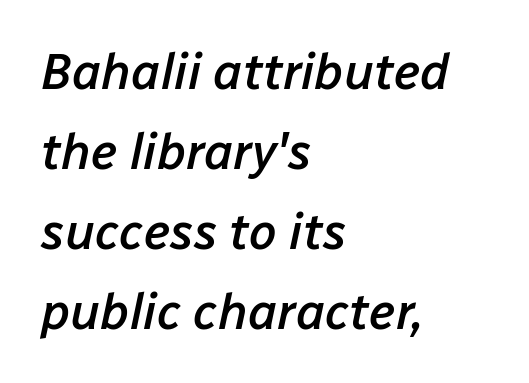
The text carries the slant typical of an italic or oblique font. The type is set solid horizontally, with unmodified tracking. The passage is arranged the way most books set body copy — flush left. Character widths vary here, with narrow letters taking less room than wide ones. Whoever set this chose a conventional vertical rhythm.
